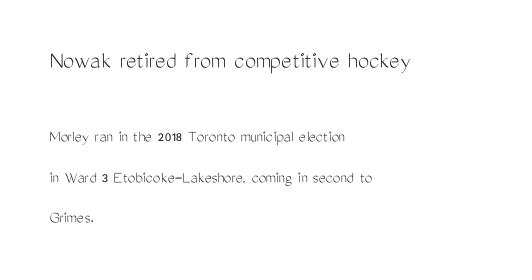
The image shows 25 px text type, upright; set left-aligned, loose line spacing (2.37x), normal letter spacing, not underlined; the first (top) block is 1.47x larger.
